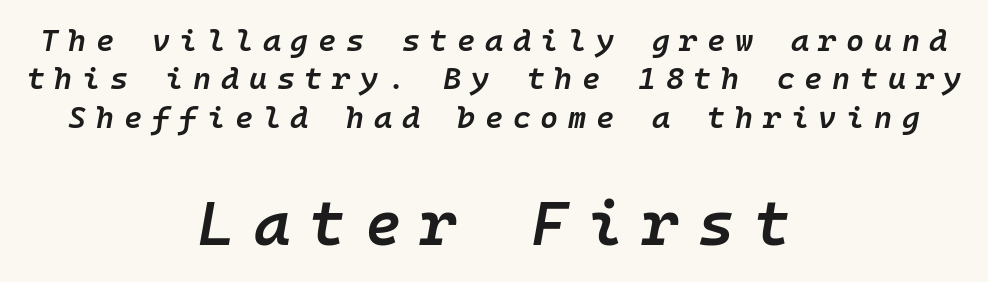
Q: Is the text bold? A: Semi-bold.
Q: Is the text italic (slanted)? A: Yes, it leans right by about 10 degrees.
Q: Is the text underlined? A: No.
Q: How is the paragraph aligned? A: Centered.
Q: Is the spacing between letters normal or unusually wide? A: Unusually wide.
Q: Which block of text is set in a larger size, the first (top) or the second (bottom)? A: The second (bottom) one.
Q: Width (condensed, normal, or wide)? A: Normal.
Q: Stroke contrast? A: Low.
Q: x-height? A: Medium.
Q: Monospaced? A: Yes.
